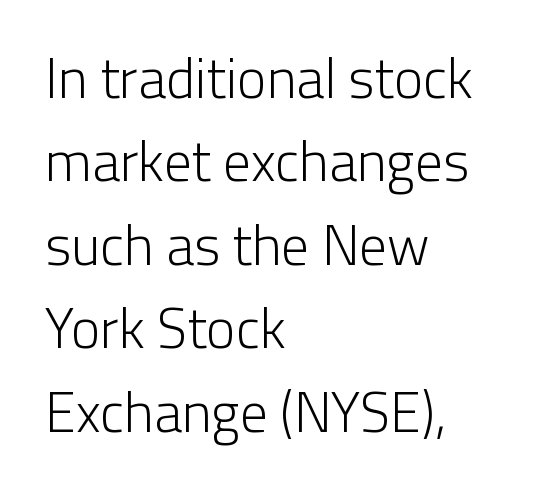
The horizontal fit of the characters is conventional and even. Decoration check: the copy has no underline. You could not count columns in this text — the font is proportionally spaced. Compared with a typical body face, this is equally light or lighter still. Does the copy run flush right? No — it runs flush left. Look at the bottom of the vertical strokes: they stop flat, with no serifs.
